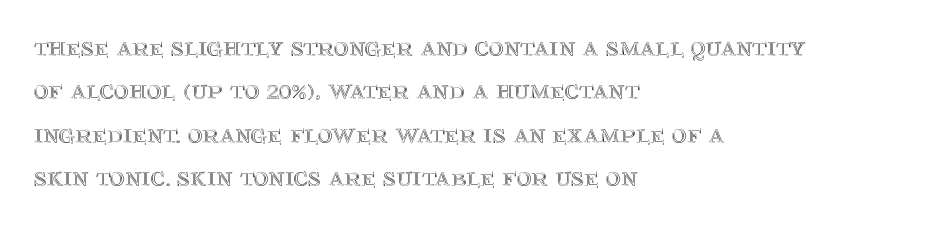
Q: Is the text italic (slanted)? A: No, it is upright.
Q: Is the text underlined? A: No.
Q: How is the paragraph aligned? A: Left-aligned.
Q: Is the spacing between letters normal or unusually wide? A: Normal.
Q: Is the spacing between lines tight, normal or loose? A: Normal.
Q: Width (condensed, normal, or wide)? A: Normal.
Q: x-height? A: Large.
Q: Monospaced? A: No.
